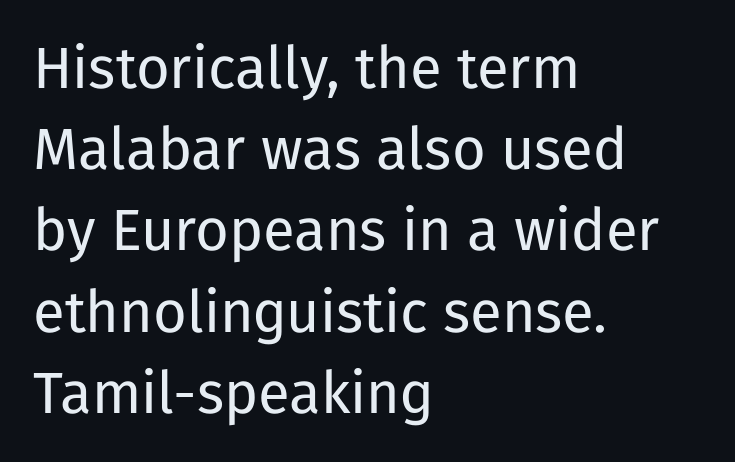
Q: Is the text bold? A: No.
Q: Is the text italic (slanted)? A: No, it is upright.
Q: Is the typeface a serif or a sans-serif typeface? A: Sans-serif.
Q: Is the text underlined? A: No.
Q: How is the paragraph aligned? A: Left-aligned.
Q: Is the spacing between letters normal or unusually wide? A: Normal.
Q: Is the spacing between lines tight, normal or loose? A: Normal.
Q: Width (condensed, normal, or wide)? A: Normal.
Q: Stroke contrast? A: Low.
Q: x-height? A: Medium.
Q: Monospaced? A: No.
